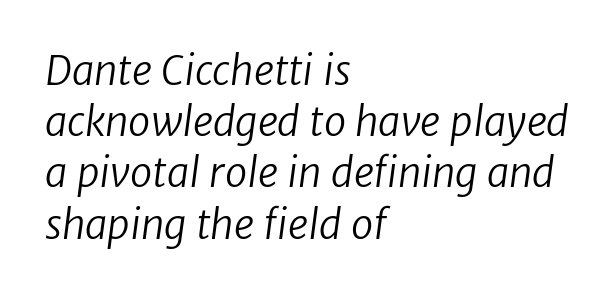
These lines are set flush left with a ragged right edge. The letters advance in unequal steps, a hallmark of proportional type. Descenders are the only things crossing below the line. Is the letter spacing exaggerated? No — it looks like the ordinary default. Evenly set lines give the paragraph a standard silhouette.
